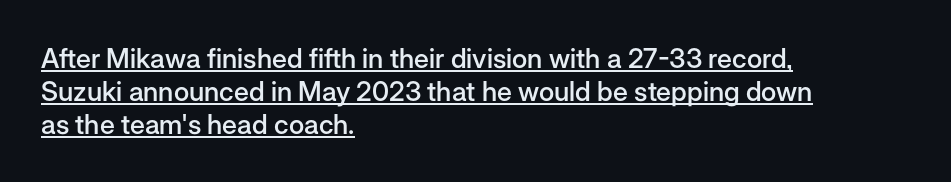
The image shows 27 px text type, upright; set left-aligned, line spacing 1.22x, normal letter spacing, underlined.
